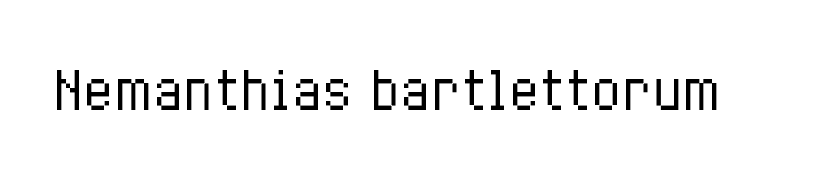
Q: Is the text bold? A: No.
Q: Is the text italic (slanted)? A: No, it is upright.
Q: Is the text underlined? A: No.
Q: Is the spacing between letters normal or unusually wide? A: Normal.
Q: Width (condensed, normal, or wide)? A: Condensed.
Q: Stroke contrast? A: Low.
Q: x-height? A: Medium.
Q: Monospaced? A: No.
